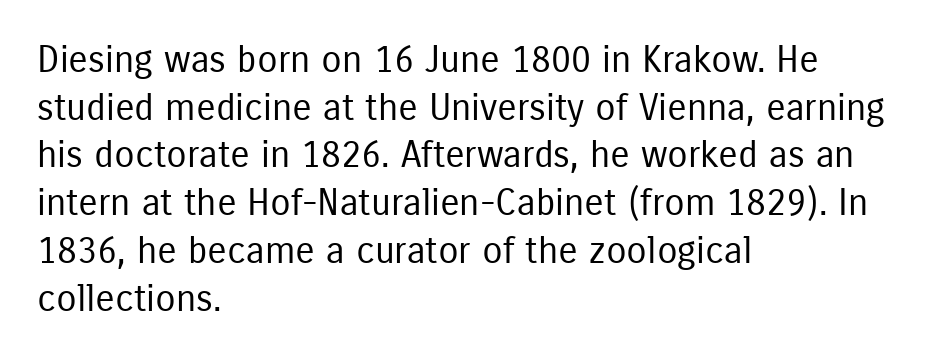
Q: Is the text bold? A: No.
Q: Is the text italic (slanted)? A: No, it is upright.
Q: Is the typeface a serif or a sans-serif typeface? A: Sans-serif.
Q: Is the text underlined? A: No.
Q: How is the paragraph aligned? A: Left-aligned.
Q: Is the spacing between letters normal or unusually wide? A: Normal.
Q: Is the spacing between lines tight, normal or loose? A: Normal.
Q: Width (condensed, normal, or wide)? A: Condensed.
Q: Stroke contrast? A: Low.
Q: x-height? A: Medium.
Q: Monospaced? A: No.
